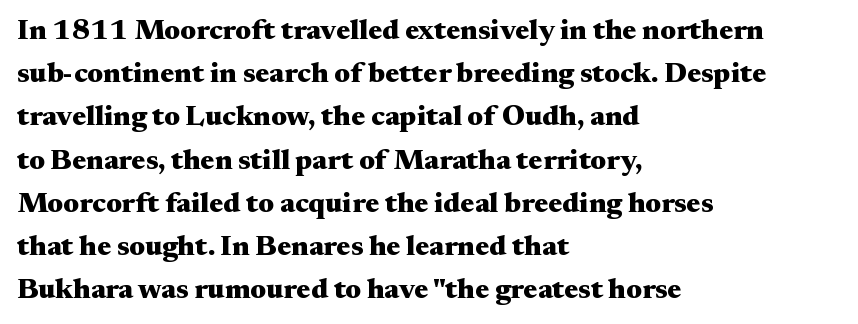
Q: Is the text bold? A: Yes.
Q: Is the text italic (slanted)? A: No, it is upright.
Q: Is the typeface a serif or a sans-serif typeface? A: Serif.
Q: Is the text underlined? A: No.
Q: How is the paragraph aligned? A: Left-aligned.
Q: Is the spacing between letters normal or unusually wide? A: Normal.
Q: Is the spacing between lines tight, normal or loose? A: Normal.
Q: Width (condensed, normal, or wide)? A: Wide.
Q: Stroke contrast? A: Medium.
Q: x-height? A: Small.
Q: Monospaced? A: No.
